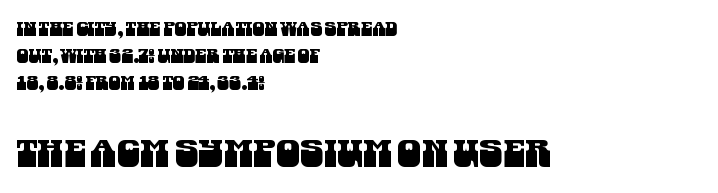
Reading top to bottom, the characters get bigger at the block break. The text block is weighted toward the left margin, trailing off unevenly rightward. These lines keep a tight, regular rhythm from letter to letter. A sans-serif font was chosen for this passage. Looks like regular typesetting: each glyph gets only the width it needs. The designer left line spacing at the default.
